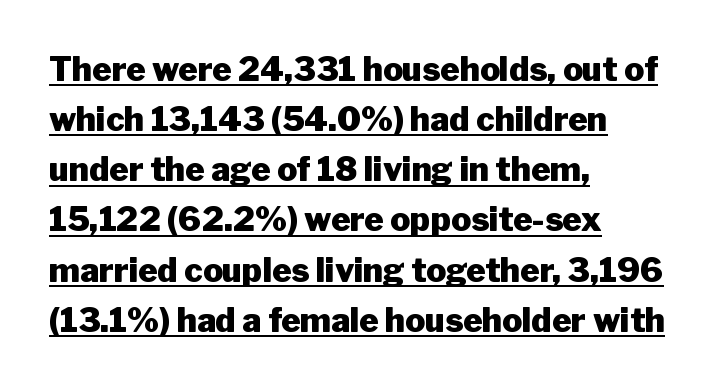
Letter spacing: default. Here the designer chose a conventional face with non-uniform glyph widths. Alignment: flush left. Pretty heavy lettering here — definitely bold. Posture: upright roman.
